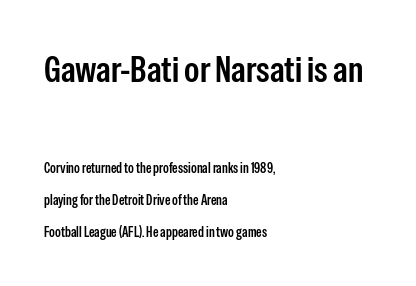
These lines are set flush left with a ragged right edge. The typesetting leans somewhat heavy: a semibold. Varying glyph widths throughout — classic text-font behaviour. Does the leading feel generous? Absolutely, it's lavish. The glyphs in this specimen are sans serif.
